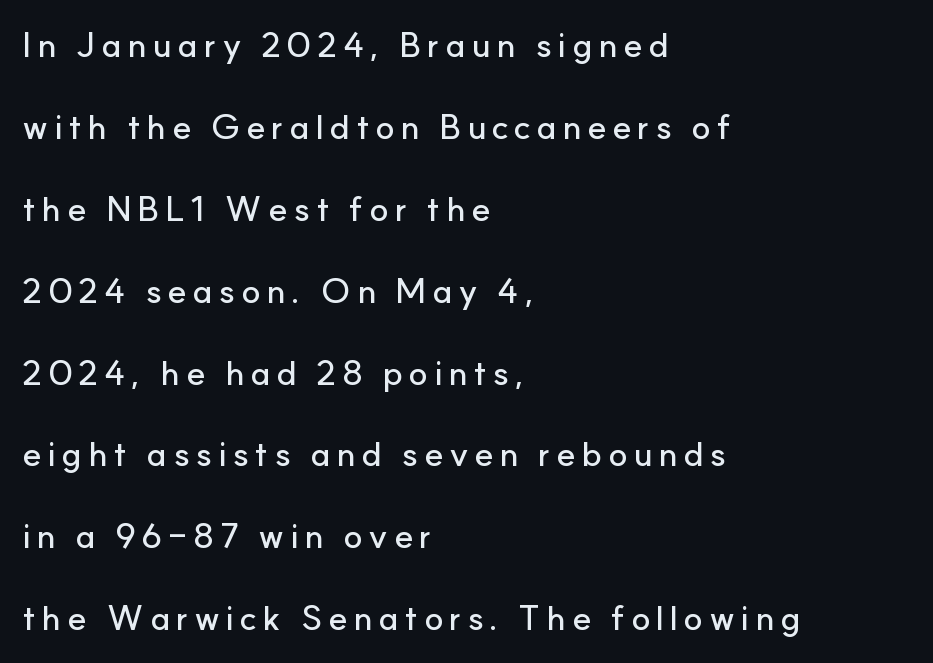
Spacing verdict: proportional, widths tailored to each character. A great deal of white space separates one row of letters from the next. Check under the words: just untouched page. These lines are composed in type without serifs. Does the lettering tilt? It doesn't — this is upright. Left-aligned paragraph, ragged on the right.
